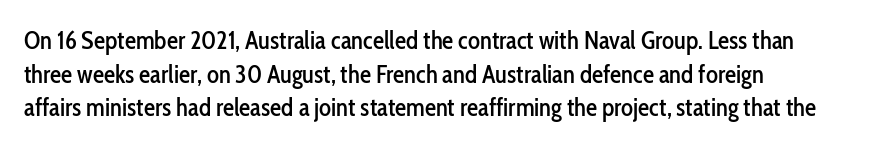
Caption: multi-line text, flush left, ragged right. The font's upright variant was chosen for this text. What stands out about the letter spacing? Nothing — it is the standard amount. Has an underline been added? It has not. This block has exactly the height ordinary leading produces.
